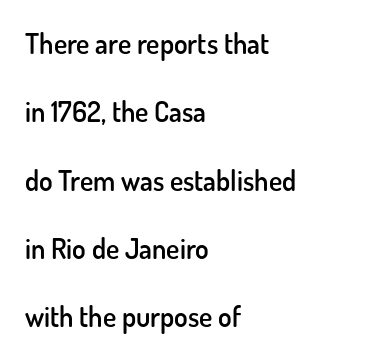
Q: Is the text bold? A: Semi-bold.
Q: Is the text italic (slanted)? A: No, it is upright.
Q: Is the typeface a serif or a sans-serif typeface? A: Sans-serif.
Q: Is the text underlined? A: No.
Q: How is the paragraph aligned? A: Left-aligned.
Q: Is the spacing between letters normal or unusually wide? A: Normal.
Q: Is the spacing between lines tight, normal or loose? A: Loose.
Q: Width (condensed, normal, or wide)? A: Normal.
Q: Stroke contrast? A: Low.
Q: x-height? A: Small.
Q: Monospaced? A: No.
